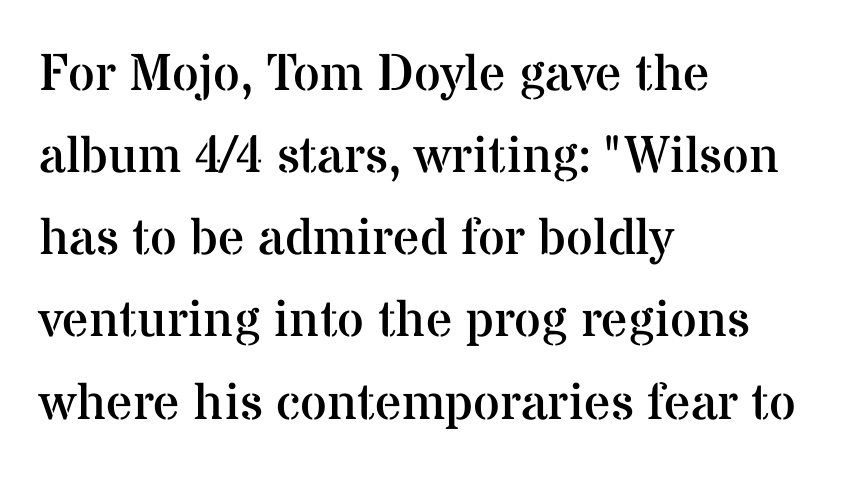
If you drew a line through each stem, it would be perfectly vertical. The letters advance in unequal steps, a hallmark of proportional type. Lines of text with bare space underneath. These lines stack with their left ends in a neat column. Classification — serif. Default kerning and tracking; the words read as compact shapes.
